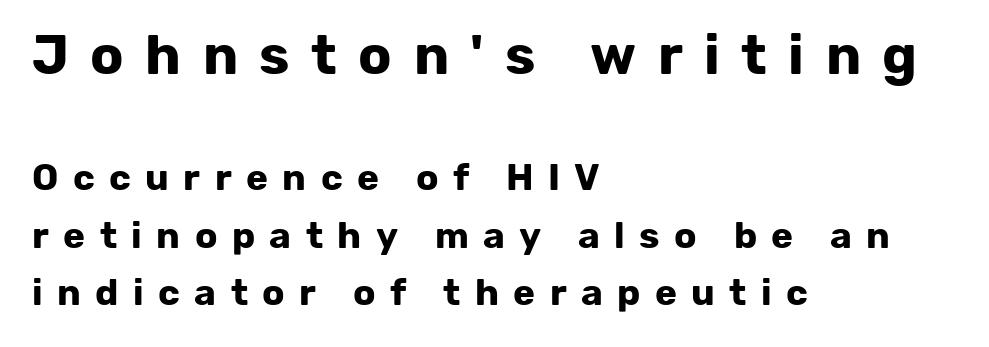
{"serif": "no", "italic": "no", "bold": "yes", "weight": "bold", "width": "normal", "stroke_contrast": "low", "x_height": "medium", "monospaced": "no", "underline": "no", "align": "left", "line_spacing": "normal", "line_spacing_ratio": 1.56, "letter_spacing": "wide", "letter_spacing_em": 0.39, "larger_block": "first", "size_ratio": 1.49, "glyph_px": 55}
